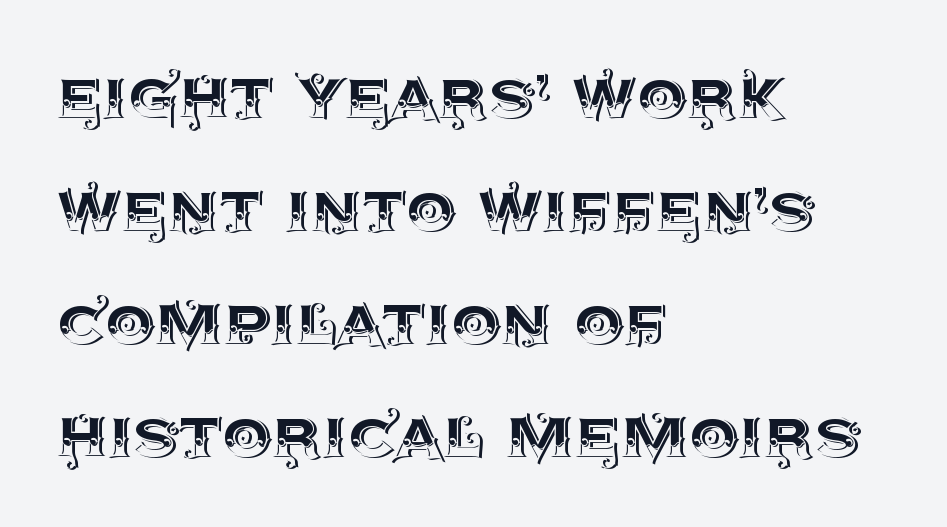
The image shows 79 px text type, upright; set left-aligned, normal line spacing (1.43x), normal letter spacing, not underlined; a large x-height.
